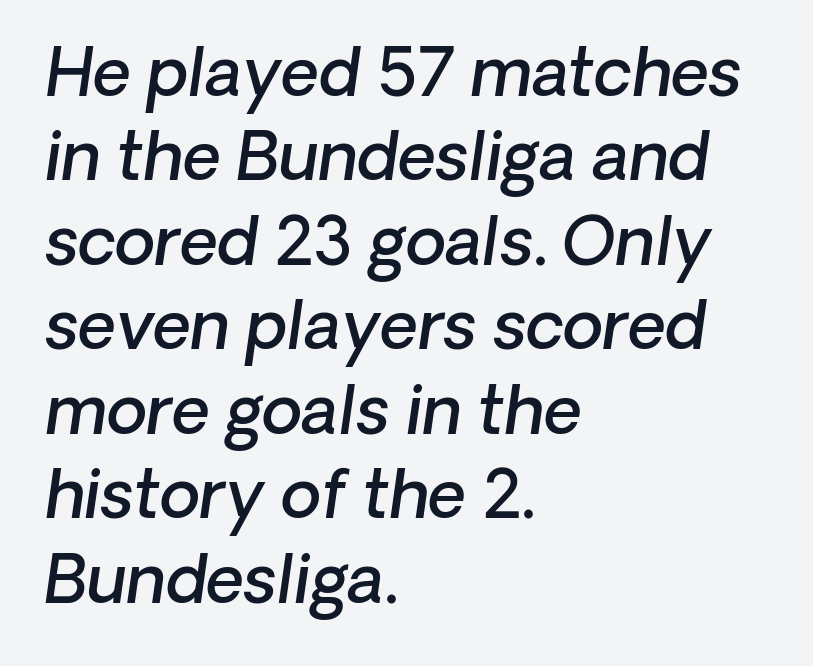
{"italic": "yes", "lean": "right", "slant_degrees": 8, "bold": "semi", "weight": "semibold", "width": "normal", "stroke_contrast": "low", "x_height": "medium", "monospaced": "no", "underline": "no", "align": "left", "line_spacing": "normal", "line_spacing_ratio": 1.28, "letter_spacing": "normal", "letter_spacing_em": 0.0, "glyph_px": 66}
